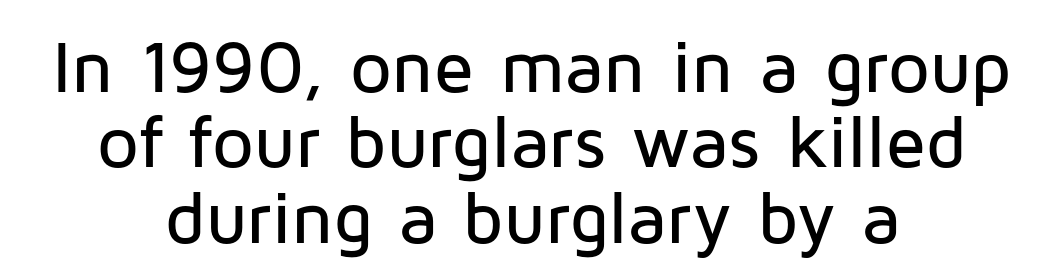
Q: Is the text italic (slanted)? A: No, it is upright.
Q: Is the typeface a serif or a sans-serif typeface? A: Sans-serif.
Q: Is the text underlined? A: No.
Q: How is the paragraph aligned? A: Centered.
Q: Is the spacing between letters normal or unusually wide? A: Normal.
Q: Is the spacing between lines tight, normal or loose? A: Tight.
Q: Width (condensed, normal, or wide)? A: Normal.
Q: Stroke contrast? A: Low.
Q: x-height? A: Medium.
Q: Monospaced? A: No.
